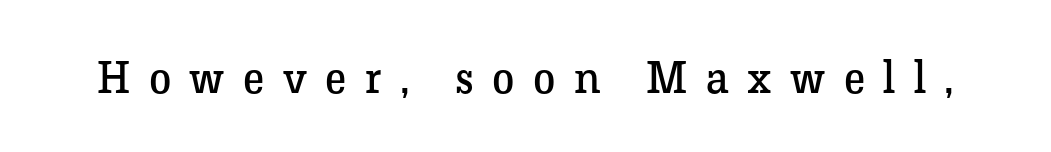
{"serif": "yes", "italic": "no", "bold": "no", "weight": "regular", "width": "normal", "stroke_contrast": "low", "x_height": "medium", "monospaced": "no", "underline": "no", "letter_spacing": "wide", "letter_spacing_em": 0.41, "glyph_px": 45}
